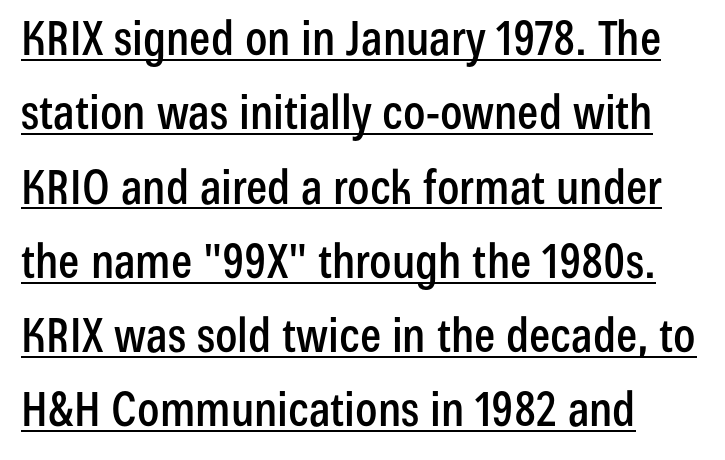
The rag falls on the right side of this text block. A typesetter would label this face a sans. Does the lettering tilt? It doesn't — this is upright. The space between consecutive lines is moderate. A typographer would call this underscored text.
